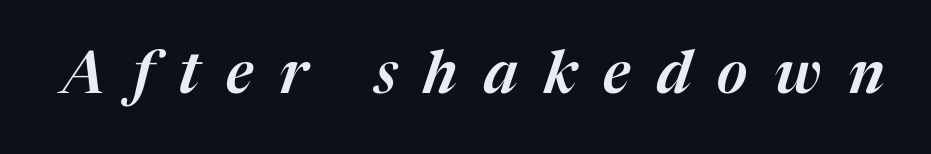
{"italic": "yes", "lean": "right", "slant_degrees": 17, "width": "normal", "stroke_contrast": "medium", "x_height": "medium", "monospaced": "no", "underline": "no", "letter_spacing": "wide", "letter_spacing_em": 0.45, "glyph_px": 59}
